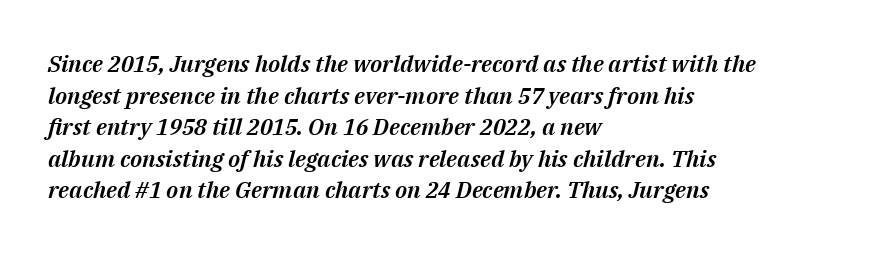
Q: Is the text italic (slanted)? A: Yes, it leans right by about 14 degrees.
Q: Is the text underlined? A: No.
Q: How is the paragraph aligned? A: Left-aligned.
Q: Is the spacing between letters normal or unusually wide? A: Normal.
Q: Is the spacing between lines tight, normal or loose? A: Normal.
